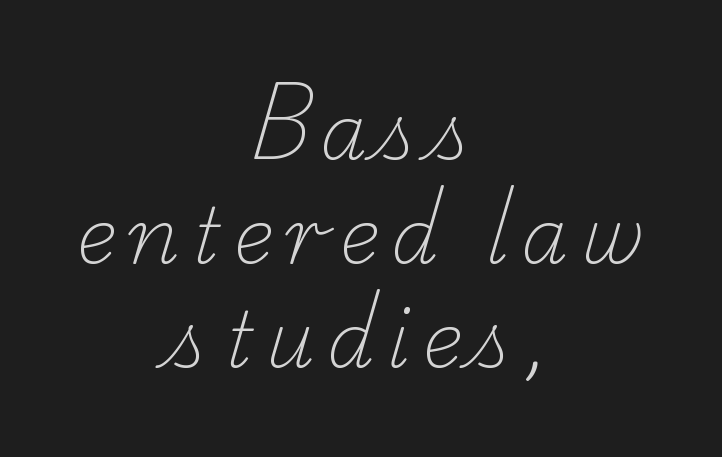
The image shows 76 px light serif type; set centered, normal line spacing (1.37x), not underlined; low stroke contrast and a small x-height.
